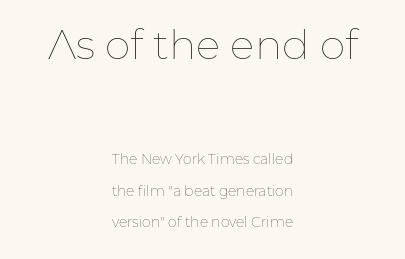
The image shows 41 px thin type, upright; set centered, loose line spacing (2.25x), normal letter spacing, not underlined; the first (top) block is 2.93x larger; low stroke contrast and a medium x-height.
